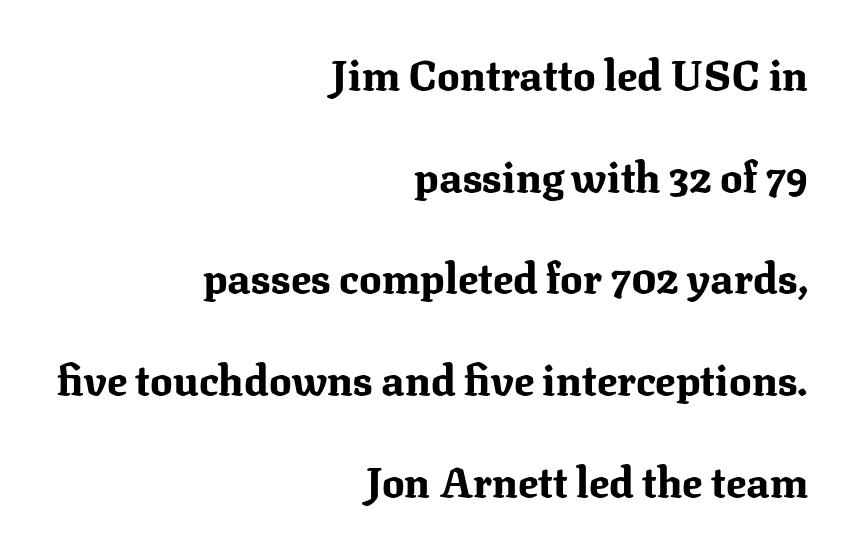
Q: Is the text bold? A: Yes.
Q: Is the text italic (slanted)? A: No, it is upright.
Q: Is the typeface a serif or a sans-serif typeface? A: Serif.
Q: Is the text underlined? A: No.
Q: How is the paragraph aligned? A: Right-aligned.
Q: Is the spacing between letters normal or unusually wide? A: Normal.
Q: Is the spacing between lines tight, normal or loose? A: Loose.
Q: Width (condensed, normal, or wide)? A: Normal.
Q: Stroke contrast? A: Medium.
Q: x-height? A: Medium.
Q: Monospaced? A: No.
